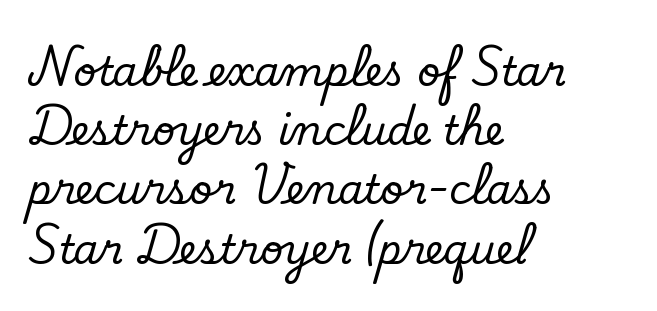
Q: Is the text italic (slanted)? A: Yes.
Q: Is the typeface a serif or a sans-serif typeface? A: Serif.
Q: Is the text underlined? A: No.
Q: How is the paragraph aligned? A: Left-aligned.
Q: Is the spacing between letters normal or unusually wide? A: Normal.
Q: Is the spacing between lines tight, normal or loose? A: Normal.
Q: Width (condensed, normal, or wide)? A: Normal.
Q: Stroke contrast? A: Low.
Q: x-height? A: Small.
Q: Monospaced? A: No.
